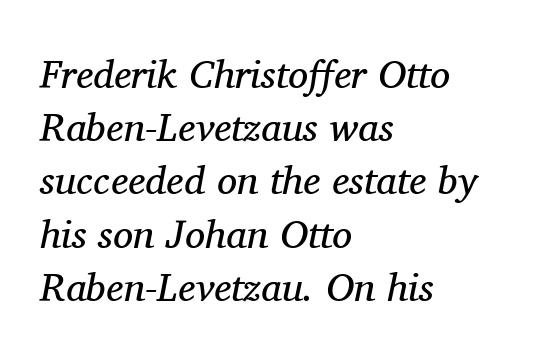
{"serif": "yes", "italic": "yes", "lean": "right", "slant_degrees": 11, "bold": "no", "weight": "regular", "width": "normal", "stroke_contrast": "medium", "x_height": "medium", "monospaced": "no", "underline": "no", "align": "left", "line_spacing": "normal", "line_spacing_ratio": 1.33, "letter_spacing": "normal", "letter_spacing_em": 0.0, "glyph_px": 40}
